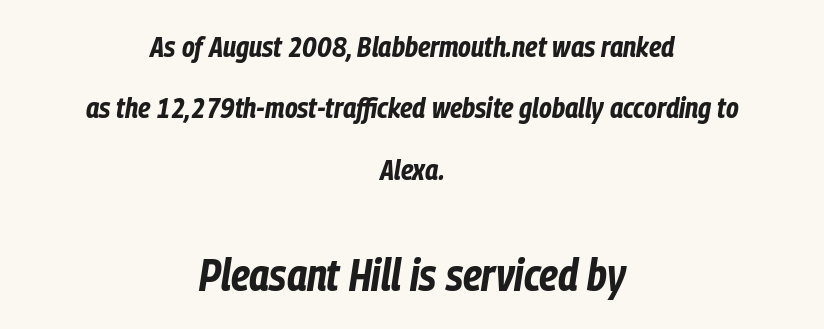
{"italic": "yes", "lean": "right", "slant_degrees": 9, "bold": "yes", "weight": "bold", "width": "condensed", "stroke_contrast": "low", "x_height": "medium", "monospaced": "no", "underline": "no", "align": "center", "line_spacing": "loose", "line_spacing_ratio": 2.12, "letter_spacing": "normal", "letter_spacing_em": 0.0, "larger_block": "second", "size_ratio": 1.52, "glyph_px": 44}
